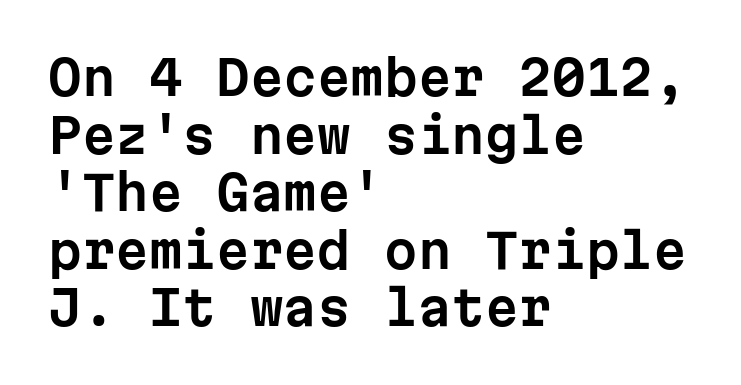
Underlining? Definitely not there. Posture: straight, roman, zero tilt. Fixed-width glyphs throughout — classic coding-font behaviour. Visually the block forms a straight wall on the left and a jagged coastline on the right.
